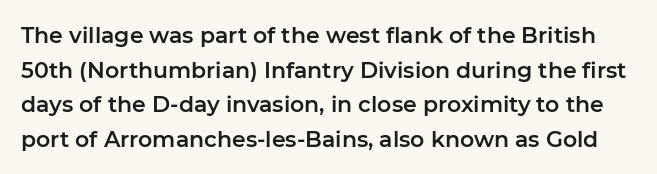
Q: Is the text italic (slanted)? A: No, it is upright.
Q: Is the text underlined? A: No.
Q: Is the spacing between letters normal or unusually wide? A: Normal.
Q: Is the spacing between lines tight, normal or loose? A: Normal.
